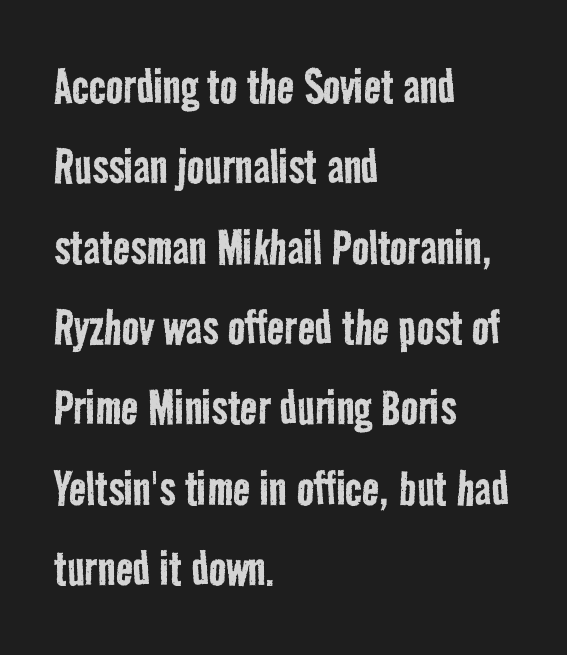
The lines sit at an ordinary, default distance from one another. Varying glyph widths throughout — classic text-font behaviour. The ragged edge is on the right, which tells us the setting is flush left. These lines are composed in type without serifs. Compared with typical body copy, the letter spacing here is the same. The weight would be labelled regular, book, light, or lighter still.
